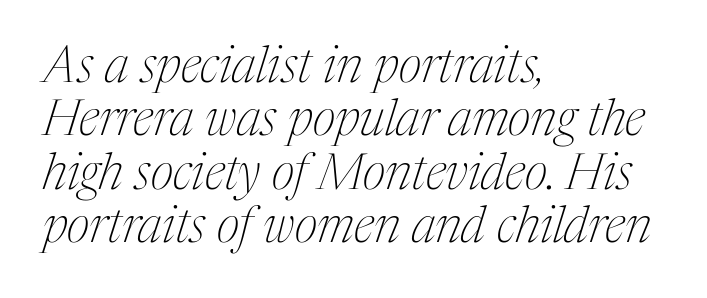
{"serif": "yes", "italic": "yes", "lean": "right", "slant_degrees": 17, "bold": "no", "weight": "thin", "width": "condensed", "stroke_contrast": "medium", "x_height": "medium", "monospaced": "no", "underline": "no", "align": "left", "line_spacing": "tight", "line_spacing_ratio": 1.07, "letter_spacing": "normal", "letter_spacing_em": 0.0, "glyph_px": 50}
